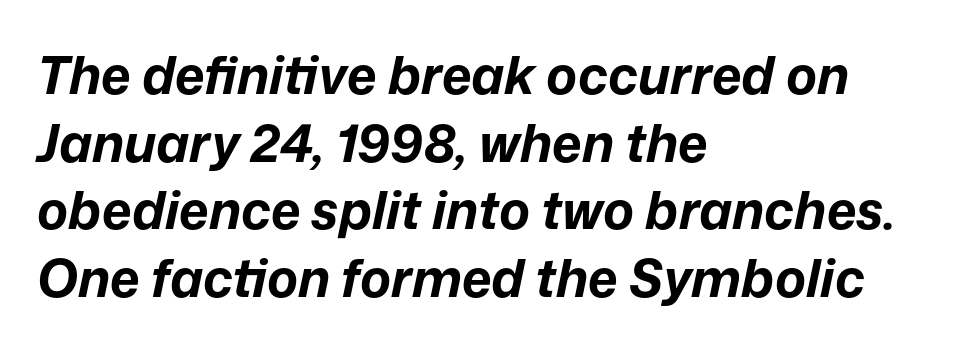
Q: Is the text bold? A: Yes.
Q: Is the text italic (slanted)? A: Yes, it leans right by about 12 degrees.
Q: Is the text underlined? A: No.
Q: How is the paragraph aligned? A: Left-aligned.
Q: Is the spacing between letters normal or unusually wide? A: Normal.
Q: Is the spacing between lines tight, normal or loose? A: Normal.
Q: Width (condensed, normal, or wide)? A: Normal.
Q: Stroke contrast? A: Low.
Q: x-height? A: Medium.
Q: Monospaced? A: No.
